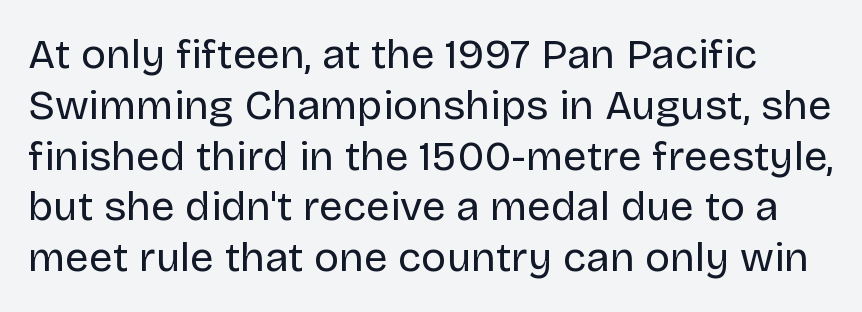
Q: Is the text bold? A: No.
Q: Is the text italic (slanted)? A: No, it is upright.
Q: Is the typeface a serif or a sans-serif typeface? A: Sans-serif.
Q: Is the text underlined? A: No.
Q: Is the spacing between letters normal or unusually wide? A: Normal.
Q: Width (condensed, normal, or wide)? A: Normal.
Q: Stroke contrast? A: Low.
Q: x-height? A: Large.
Q: Monospaced? A: No.
